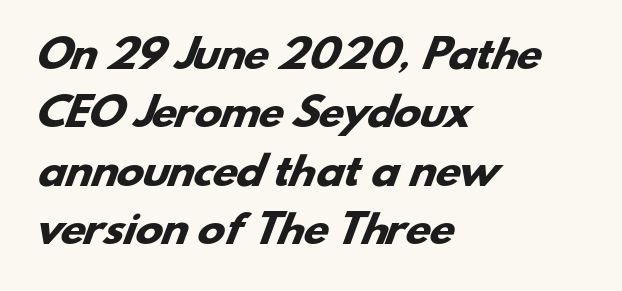
Check the space under the baseline: it is left empty. This rendering uses left alignment, leaving the right contour irregular. Varying glyph widths throughout — classic text-font behaviour. Classification — sans serif. The lines sit at an ordinary, default distance from one another. The passage shown is emphatically bold.
